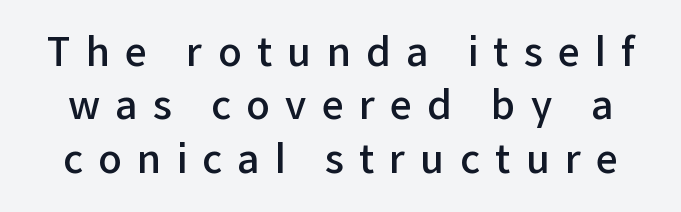
Q: Is the text bold? A: Semi-bold.
Q: Is the text italic (slanted)? A: No, it is upright.
Q: Is the typeface a serif or a sans-serif typeface? A: Sans-serif.
Q: Is the text underlined? A: No.
Q: Is the spacing between letters normal or unusually wide? A: Unusually wide.
Q: Is the spacing between lines tight, normal or loose? A: Normal.
Q: Width (condensed, normal, or wide)? A: Normal.
Q: Stroke contrast? A: Low.
Q: x-height? A: Medium.
Q: Monospaced? A: No.
